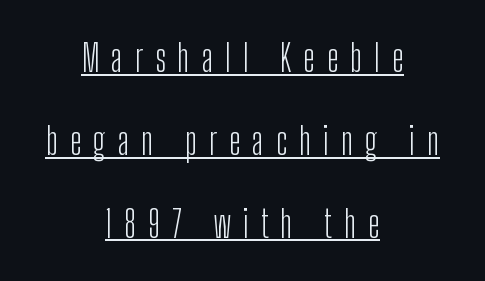
This rendering widens character spacing well past its baseline value. The lines are quadded center. Check where the strokes stop: nothing finishes them off — pure sans. The letters advance in unequal steps, a hallmark of proportional type. This is the regular roman posture of the typeface. Line spacing here is loose.
